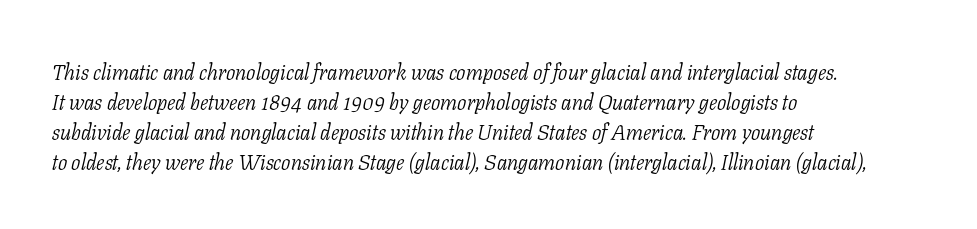
{"italic": "yes", "lean": "right", "slant_degrees": 11, "bold": "no", "underline": "no", "align": "left", "line_spacing": "normal", "line_spacing_ratio": 1.36, "letter_spacing": "normal", "letter_spacing_em": 0.0, "glyph_px": 22}
